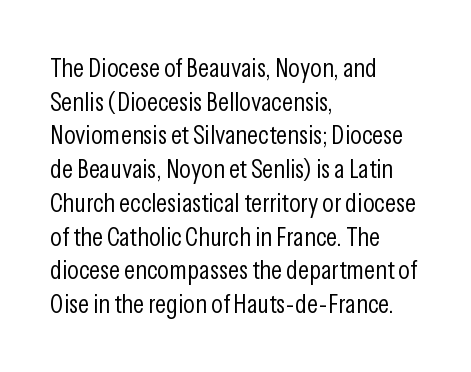
Whoever set this chose a conventional vertical rhythm. Each stroke keeps to a modest, everyday thickness or less. Is there any slant? The stems are plumb. Any mark beneath the type? The region is blank. Horizontal alignment here is leftward, the default for most running prose.
